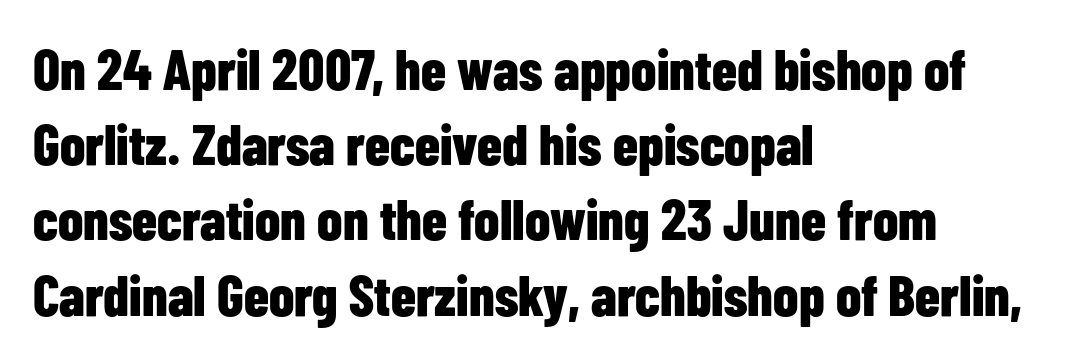
Does the lettering tilt? It doesn't — this is upright. Bold? Absolutely — the strokes are thick and heavy. Letterform terminals end flat and unadorned throughout the passage. These lines keep a tight, regular rhythm from letter to letter. Looks like regular typesetting: each glyph gets only the width it needs.
